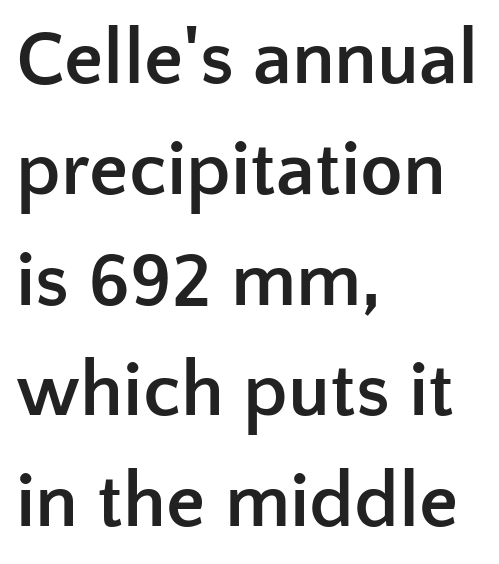
Q: Is the text bold? A: Yes.
Q: Is the text italic (slanted)? A: No, it is upright.
Q: Is the typeface a serif or a sans-serif typeface? A: Sans-serif.
Q: Is the text underlined? A: No.
Q: How is the paragraph aligned? A: Left-aligned.
Q: Is the spacing between letters normal or unusually wide? A: Normal.
Q: Is the spacing between lines tight, normal or loose? A: Normal.
Q: Width (condensed, normal, or wide)? A: Normal.
Q: Stroke contrast? A: Low.
Q: x-height? A: Medium.
Q: Monospaced? A: No.
